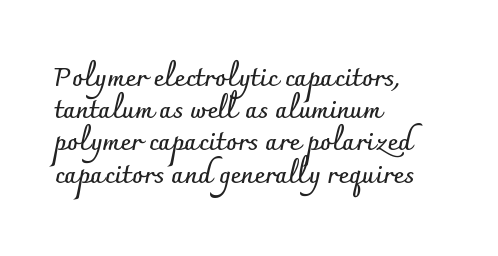
Descenders hang freely into open space. The strokes are fattened all the way to bold. This rendering uses left alignment, leaving the right contour irregular.
